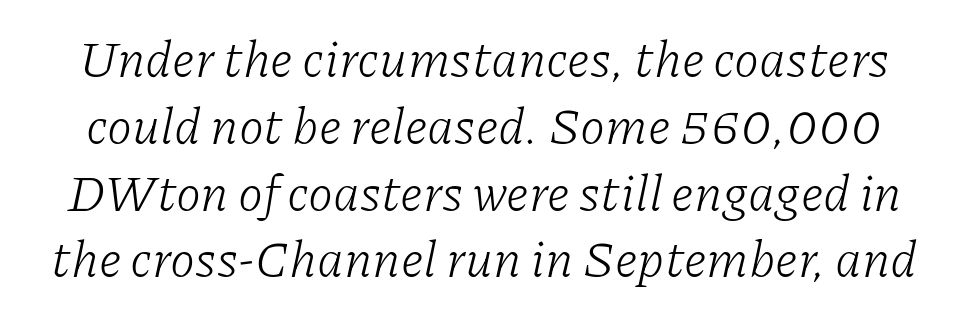
Q: Is the text bold? A: No.
Q: Is the text italic (slanted)? A: Yes, it leans right by about 11 degrees.
Q: Is the typeface a serif or a sans-serif typeface? A: Serif.
Q: Is the text underlined? A: No.
Q: Is the spacing between letters normal or unusually wide? A: Normal.
Q: Is the spacing between lines tight, normal or loose? A: Normal.
Q: Width (condensed, normal, or wide)? A: Normal.
Q: Stroke contrast? A: Low.
Q: x-height? A: Medium.
Q: Monospaced? A: No.
